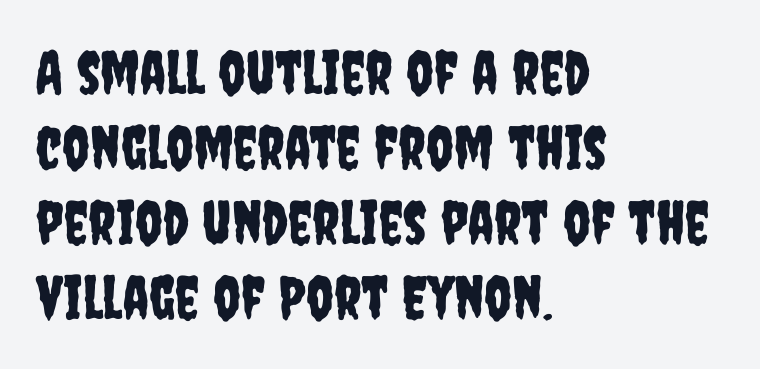
The image shows 60 px condensed sans-serif type, upright; set left-aligned, normal line spacing (1.25x), normal letter spacing, not underlined; low stroke contrast and a large x-height.
